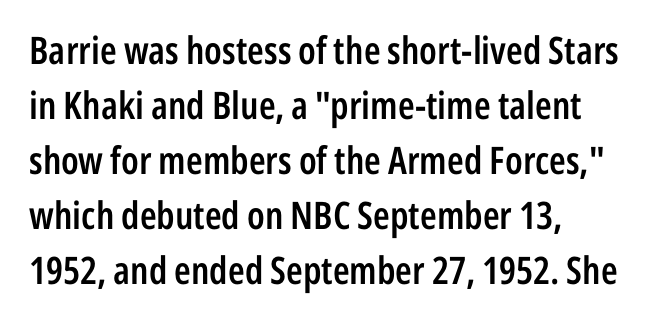
Q: Is the text bold? A: Semi-bold.
Q: Is the text italic (slanted)? A: No, it is upright.
Q: Is the typeface a serif or a sans-serif typeface? A: Sans-serif.
Q: Is the text underlined? A: No.
Q: How is the paragraph aligned? A: Left-aligned.
Q: Is the spacing between letters normal or unusually wide? A: Normal.
Q: Is the spacing between lines tight, normal or loose? A: Normal.
Q: Width (condensed, normal, or wide)? A: Condensed.
Q: Stroke contrast? A: Low.
Q: x-height? A: Medium.
Q: Monospaced? A: No.
